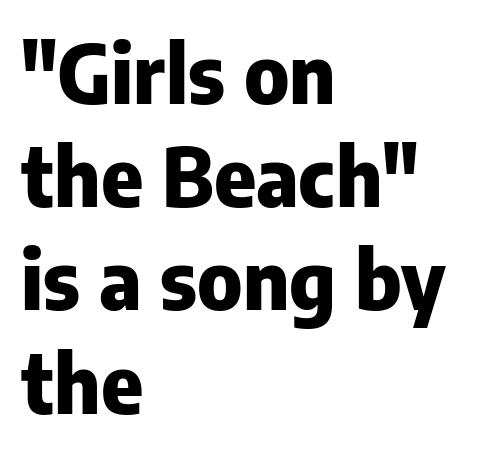
The vertical gap from one line to the next is medium. Where is the straight margin? On the left. Note the varied advance widths — an 'i' is clearly narrower than an 'm'. How heavy is the stroke? Heavy — this is a bold. The passage shown is typeset with a sans-serif family.
